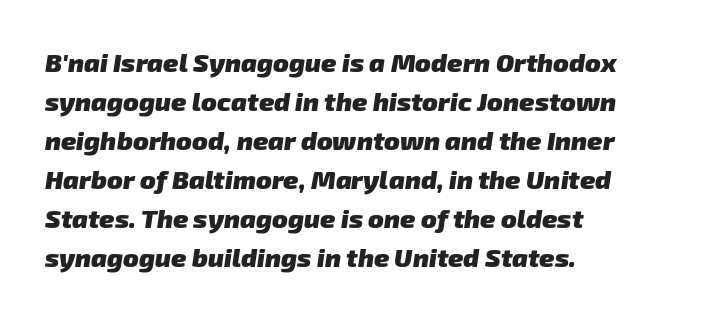
The foot of each line stays bare and open. Standard letterfit; no display-style spreading of the glyphs. Quick note: interline space is typical. If you drew a ruler down the left edge, every line would touch it.
